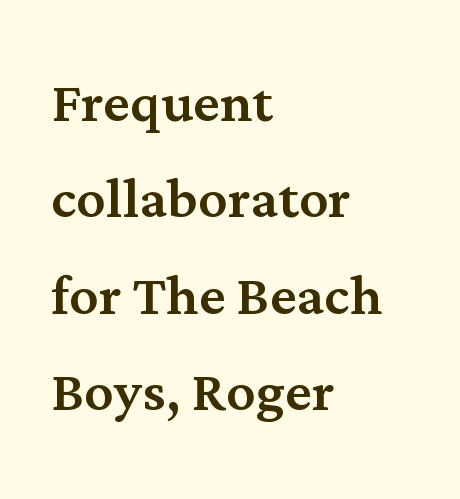
The image shows 73 px serif type, upright; set left-aligned, normal line spacing (1.32x), normal letter spacing, not underlined; medium stroke contrast and a medium x-height.
